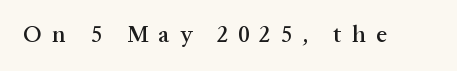
Style check: upright. A typesetter would call this heavily tracked-out type. A bare baseline throughout the passage.
